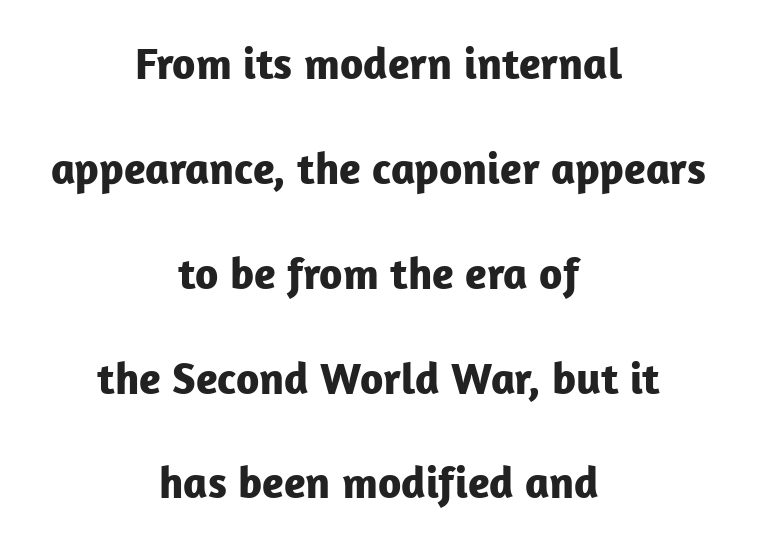
Q: Is the text bold? A: Yes.
Q: Is the text italic (slanted)? A: No, it is upright.
Q: Is the typeface a serif or a sans-serif typeface? A: Sans-serif.
Q: Is the text underlined? A: No.
Q: How is the paragraph aligned? A: Centered.
Q: Is the spacing between letters normal or unusually wide? A: Normal.
Q: Is the spacing between lines tight, normal or loose? A: Loose.
Q: Width (condensed, normal, or wide)? A: Normal.
Q: Stroke contrast? A: Low.
Q: x-height? A: Medium.
Q: Monospaced? A: No.
